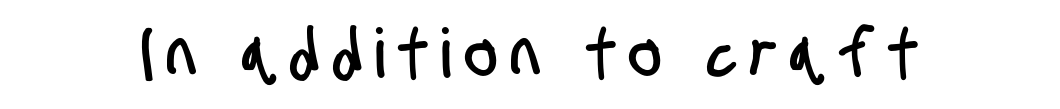
Q: Is the typeface a serif or a sans-serif typeface? A: Sans-serif.
Q: Is the text underlined? A: No.
Q: Is the spacing between letters normal or unusually wide? A: Unusually wide.
Q: Width (condensed, normal, or wide)? A: Condensed.
Q: Stroke contrast? A: Low.
Q: x-height? A: Large.
Q: Monospaced? A: No.
